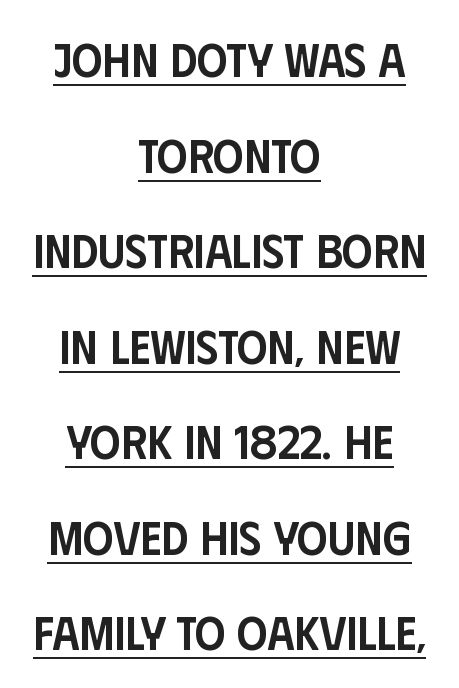
The passage shown is semibold, sitting just below true bold. The rendering positions every line midway between the sides. These lines were composed using upright roman letters. Serif or sans? Sans — the stroke terminals are bare. Inter-character spacing is left at the font's built-in metrics.
